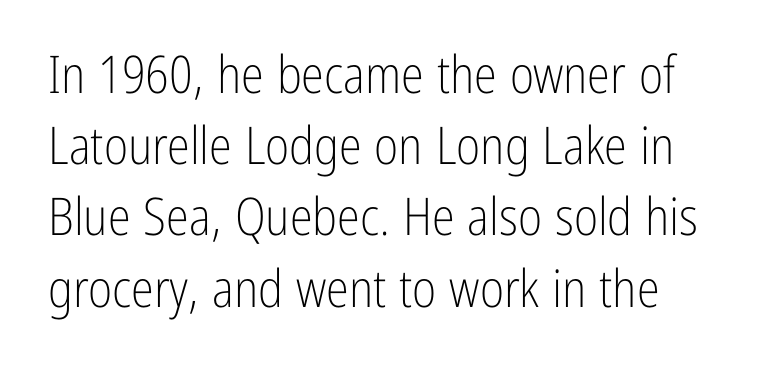
The space beneath each line is pristine and unruled. The type family on display is of the sans-serif kind. The block of text has a typical density, with ordinary space between rows. The tracking reads as untouched default to a designer's eye.
